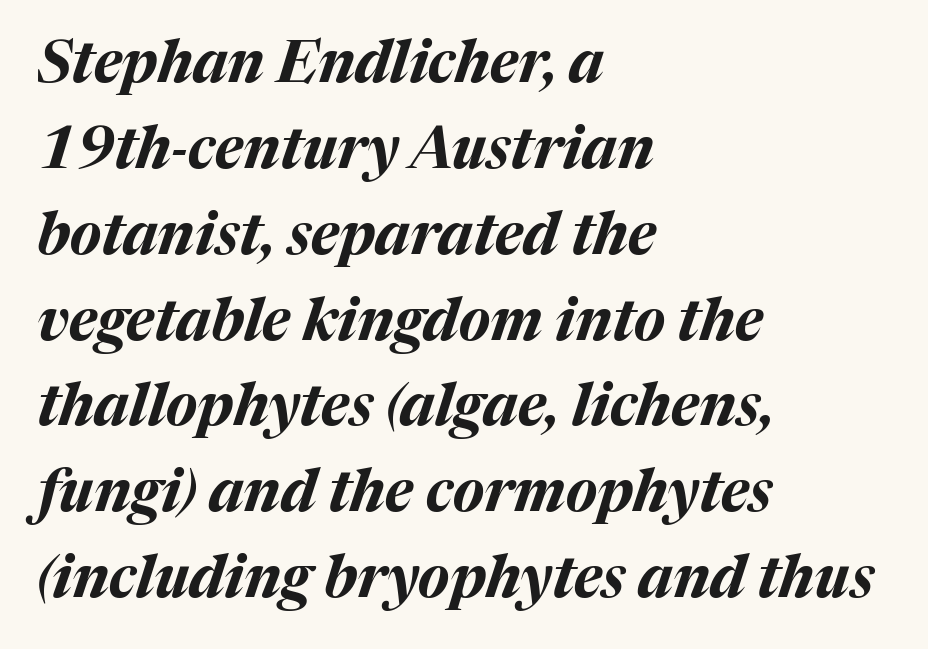
The image shows 58 px bold type, italic (leaning right); set left-aligned, normal line spacing (1.48x), normal letter spacing, not underlined; medium stroke contrast and a medium x-height.
